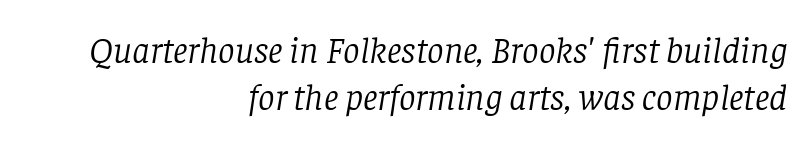
Vertically, the passage feels balanced, rows spaced as you'd expect. Do the characters align in a grid? No, the font is proportional. An italicized treatment has been applied to the whole sample. The type family on display is of the serif kind. Descender tails drop into unmarked territory.
